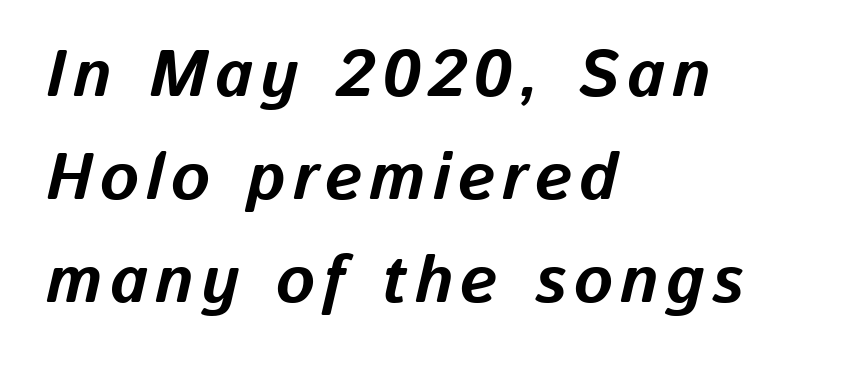
{"italic": "yes", "lean": "right", "slant_degrees": 13, "bold": "yes", "weight": "bold", "width": "normal", "stroke_contrast": "low", "x_height": "medium", "monospaced": "no", "underline": "no", "align": "left", "line_spacing": "normal", "line_spacing_ratio": 1.56, "glyph_px": 66}
